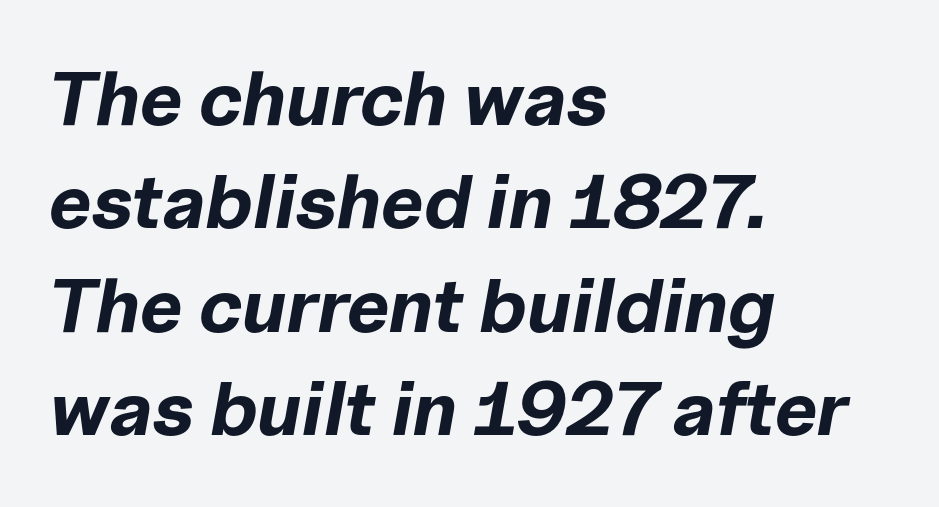
Q: Is the text bold? A: Yes.
Q: Is the text italic (slanted)? A: Yes, it leans right by about 10 degrees.
Q: Is the text underlined? A: No.
Q: How is the paragraph aligned? A: Left-aligned.
Q: Is the spacing between letters normal or unusually wide? A: Normal.
Q: Is the spacing between lines tight, normal or loose? A: Normal.
Q: Width (condensed, normal, or wide)? A: Normal.
Q: Stroke contrast? A: Low.
Q: x-height? A: Medium.
Q: Monospaced? A: No.
